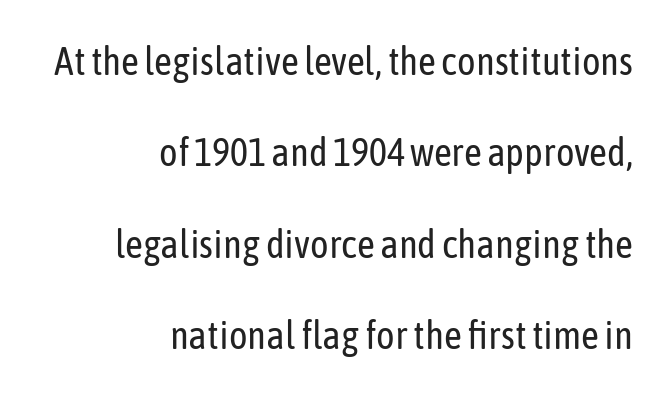
Q: Is the text bold? A: No.
Q: Is the text italic (slanted)? A: No, it is upright.
Q: Is the typeface a serif or a sans-serif typeface? A: Sans-serif.
Q: Is the text underlined? A: No.
Q: How is the paragraph aligned? A: Right-aligned.
Q: Is the spacing between letters normal or unusually wide? A: Normal.
Q: Is the spacing between lines tight, normal or loose? A: Loose.
Q: Width (condensed, normal, or wide)? A: Condensed.
Q: Stroke contrast? A: Low.
Q: x-height? A: Medium.
Q: Monospaced? A: No.
